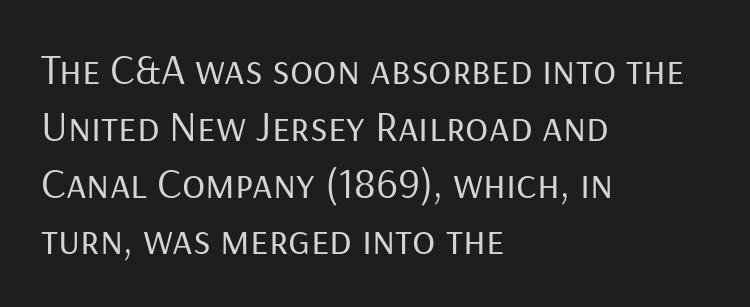
{"serif": "no", "italic": "no", "bold": "no", "weight": "regular", "width": "normal", "stroke_contrast": "low", "x_height": "medium", "monospaced": "no", "underline": "no", "align": "left", "line_spacing": "normal", "line_spacing_ratio": 1.32, "letter_spacing": "normal", "letter_spacing_em": 0.0, "glyph_px": 43}
